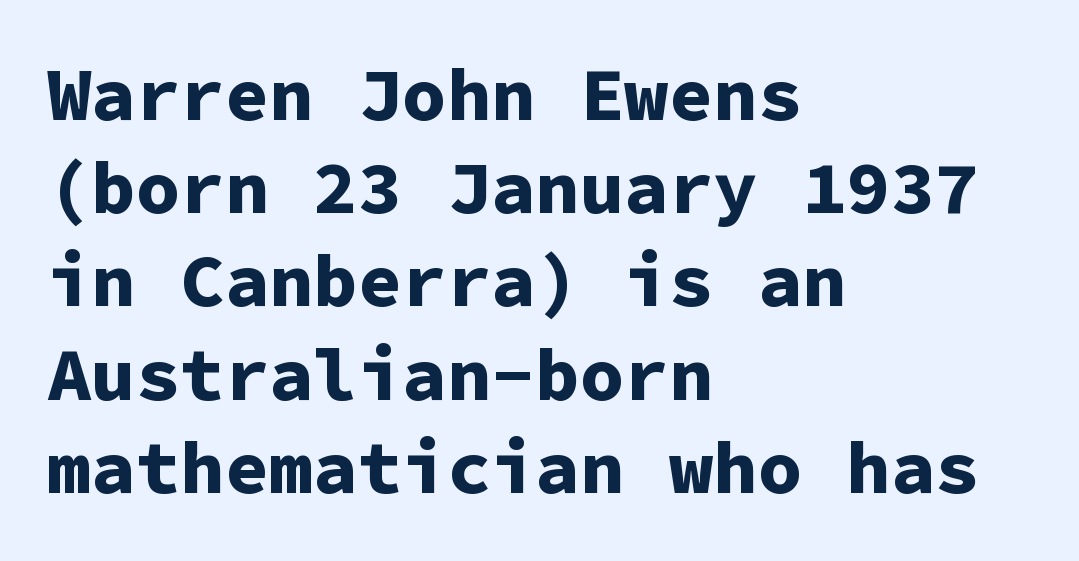
Q: Is the text bold? A: Yes.
Q: Is the text italic (slanted)? A: No, it is upright.
Q: Is the typeface a serif or a sans-serif typeface? A: Sans-serif.
Q: Is the text underlined? A: No.
Q: How is the paragraph aligned? A: Left-aligned.
Q: Is the spacing between letters normal or unusually wide? A: Normal.
Q: Is the spacing between lines tight, normal or loose? A: Normal.
Q: Width (condensed, normal, or wide)? A: Normal.
Q: Stroke contrast? A: Low.
Q: x-height? A: Medium.
Q: Monospaced? A: Yes.
